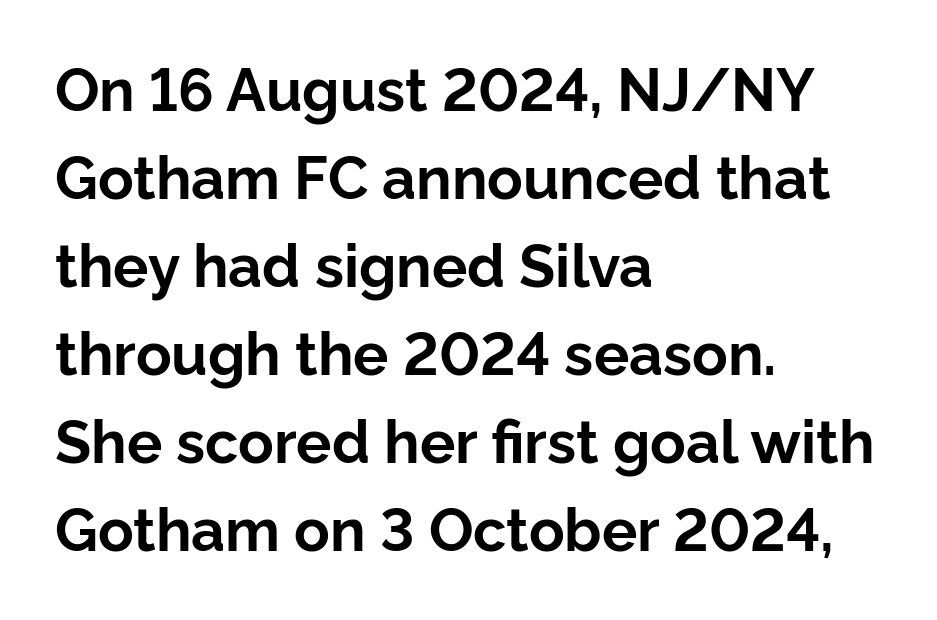
Q: Is the text bold? A: Yes.
Q: Is the text italic (slanted)? A: No, it is upright.
Q: Is the typeface a serif or a sans-serif typeface? A: Sans-serif.
Q: Is the text underlined? A: No.
Q: How is the paragraph aligned? A: Left-aligned.
Q: Is the spacing between letters normal or unusually wide? A: Normal.
Q: Is the spacing between lines tight, normal or loose? A: Normal.
Q: Width (condensed, normal, or wide)? A: Normal.
Q: Stroke contrast? A: Low.
Q: x-height? A: Medium.
Q: Monospaced? A: No.
